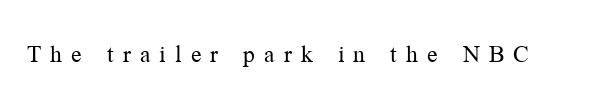
{"italic": "no", "bold": "no", "underline": "no", "letter_spacing": "wide", "letter_spacing_em": 0.35, "glyph_px": 26}
